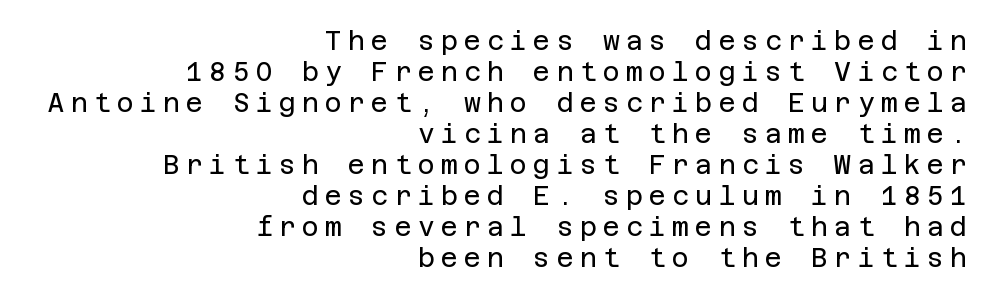
The space beneath each line is pristine and unruled. The specimen reads as upright at a glance. The rag falls on the left side of this text block. Vertical stems look standard width or narrower in stroke. Loose tracking; the words dissolve into strings of separated letters.
